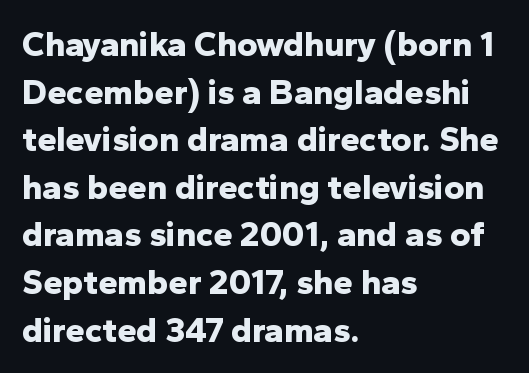
Anything drawn beneath the words? Only blank space. What stands out about the letter spacing? Nothing — it is the standard amount. Posture: vertical. Looks like regular typesetting: each glyph gets only the width it needs. How would I describe the line gaps? Plain and ordinary. A sans-serif font was chosen for this passage.
